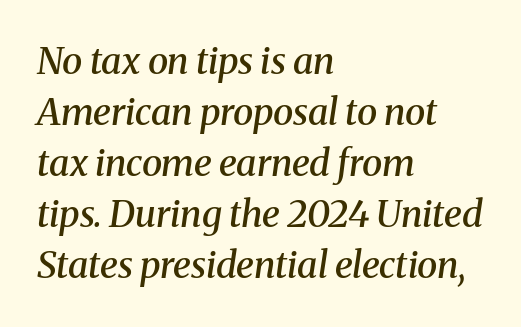
The strip under each line holds only bare page. This rendering leaves character spacing at its baseline value. The designer left line spacing at the default. This sample uses a serif face. Do the characters align in a grid? No, the font is proportional. The text block is weighted toward the left margin, trailing off unevenly rightward.
